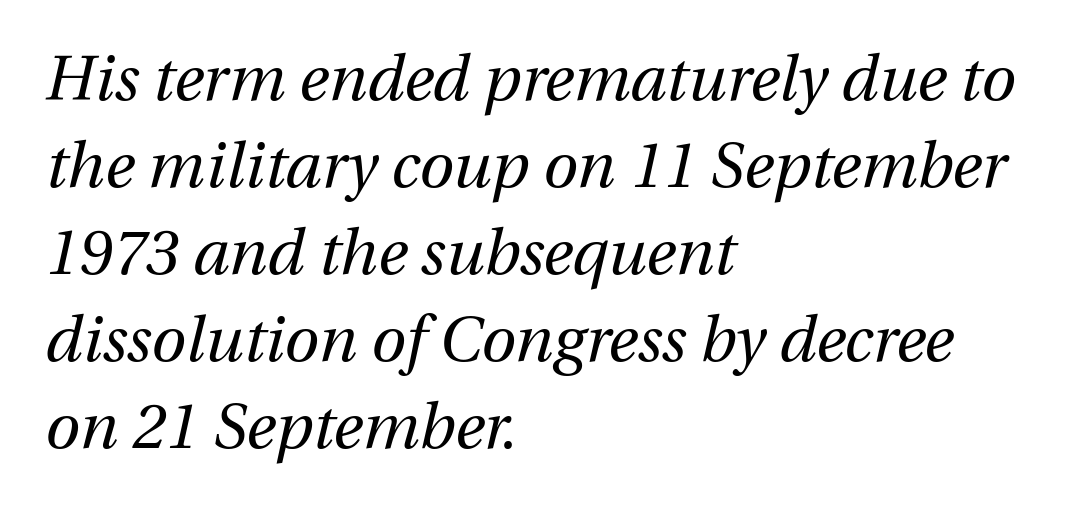
Q: Is the text bold? A: No.
Q: Is the text italic (slanted)? A: Yes, it leans right by about 12 degrees.
Q: Is the text underlined? A: No.
Q: How is the paragraph aligned? A: Left-aligned.
Q: Is the spacing between letters normal or unusually wide? A: Normal.
Q: Is the spacing between lines tight, normal or loose? A: Normal.
Q: Width (condensed, normal, or wide)? A: Normal.
Q: Stroke contrast? A: Medium.
Q: x-height? A: Medium.
Q: Monospaced? A: No.
